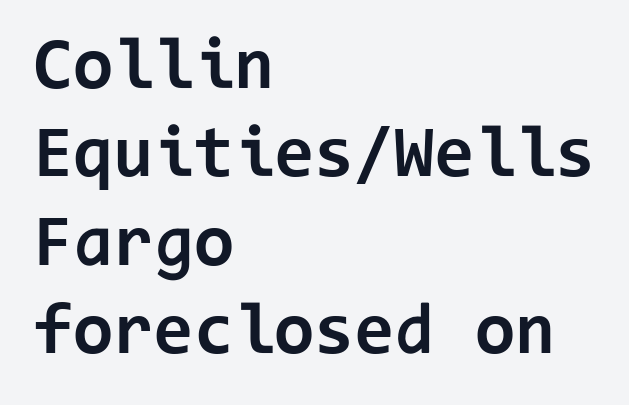
The image shows 73 px bold sans-serif type, upright, monospaced; set left-aligned, line spacing 1.21x, normal letter spacing, not underlined; low stroke contrast and a medium x-height.
